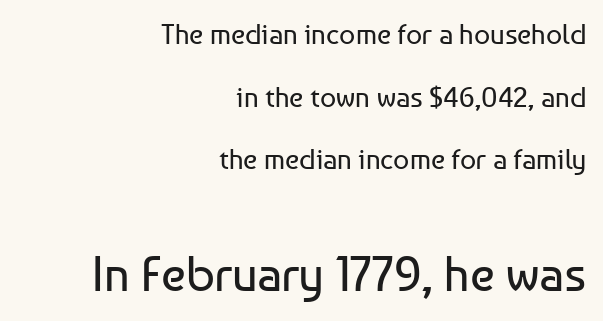
Q: Is the text bold? A: No.
Q: Is the text italic (slanted)? A: No, it is upright.
Q: Is the typeface a serif or a sans-serif typeface? A: Sans-serif.
Q: Is the text underlined? A: No.
Q: How is the paragraph aligned? A: Right-aligned.
Q: Is the spacing between letters normal or unusually wide? A: Normal.
Q: Is the spacing between lines tight, normal or loose? A: Loose.
Q: Which block of text is set in a larger size, the first (top) or the second (bottom)? A: The second (bottom) one.
Q: Width (condensed, normal, or wide)? A: Normal.
Q: Stroke contrast? A: Low.
Q: x-height? A: Medium.
Q: Monospaced? A: No.
